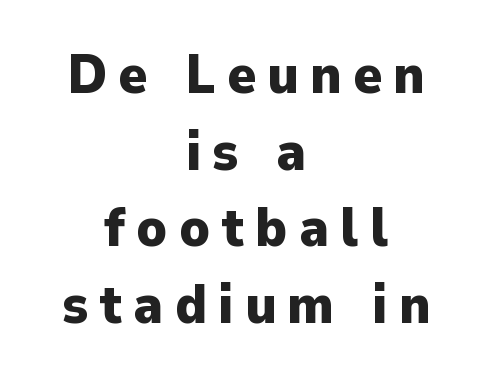
The string is rendered with underlining switched off. The typesetting leans heavy: a genuine bold. A typesetter would mark this as roman, not italic. The passage shown stacks its lines at a standard gap.
